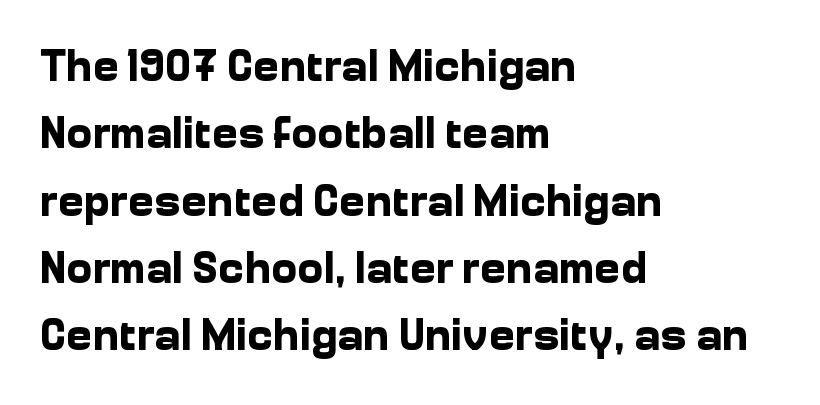
This sample has the flowing, uneven cadence of proportional lettering. How heavy is the stroke? Heavy — this is a bold. Descenders hang freely into open space. Unlike italic type, these characters show no tilt at all.
